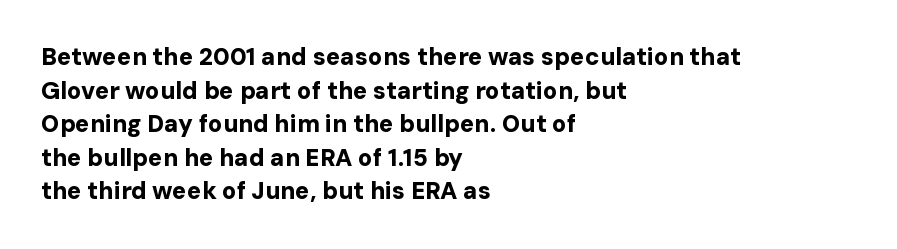
Any mark beneath the type? The region is blank. Regular leading. The face used here is rendered with its standard letterfit. These words are printed bold, with thick strokes throughout. Italic? Not at all — the glyphs are vertical. Left-aligned paragraph, ragged on the right.
